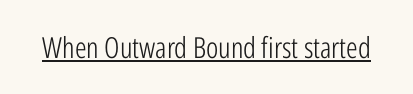
Short note: letters normally spaced. On a weight scale, this lands at 450 or below. Think of a printed novel: that variable character pitch is what you see here. Stroke terminals: plain, sans-serif. Characters remain perfectly vertical along every line.
